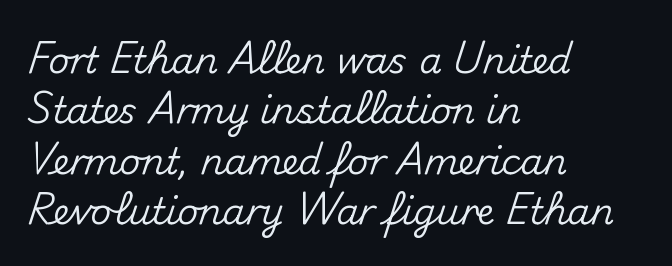
Descenders hang freely into open space. The text block is weighted toward the left margin, trailing off unevenly rightward. Rows of type keep a routine distance in the vertical direction.
